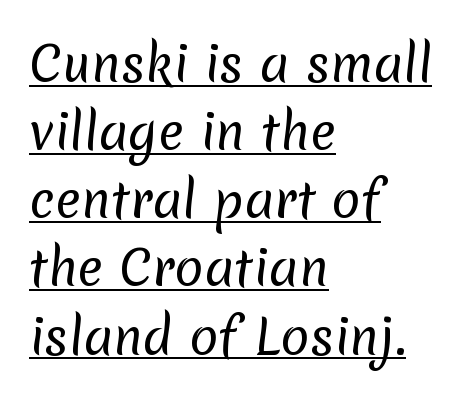
Q: Is the text bold? A: No.
Q: Is the typeface a serif or a sans-serif typeface? A: Sans-serif.
Q: Is the text underlined? A: Yes.
Q: How is the paragraph aligned? A: Left-aligned.
Q: Is the spacing between letters normal or unusually wide? A: Normal.
Q: Is the spacing between lines tight, normal or loose? A: Normal.
Q: Width (condensed, normal, or wide)? A: Normal.
Q: Stroke contrast? A: Low.
Q: x-height? A: Medium.
Q: Monospaced? A: No.
